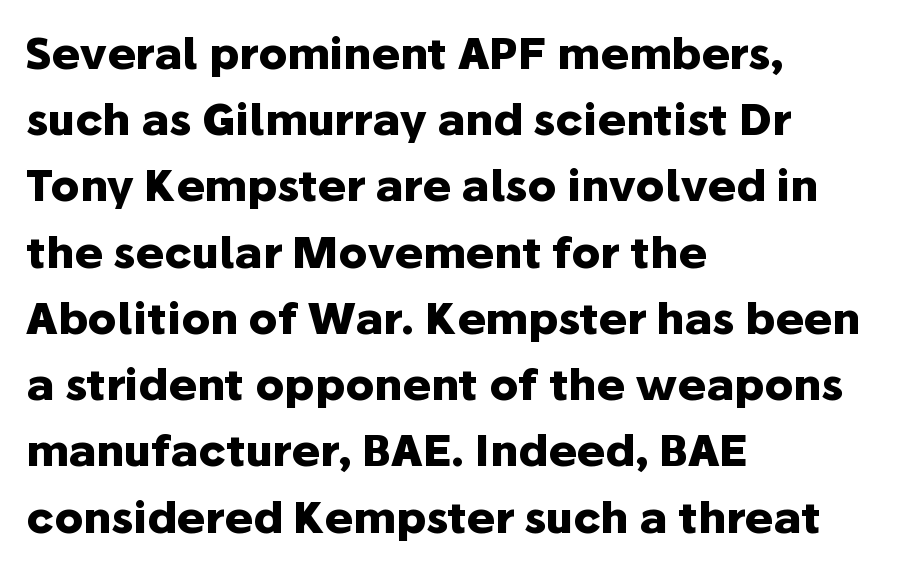
The area under the type is left untouched. Proportional: the letters do not fall into vertical columns. Caption: bold face, heavy strokes. How are the letters spaced? Ordinarily, with no added tracking. The axis of the letterforms is exactly vertical.
